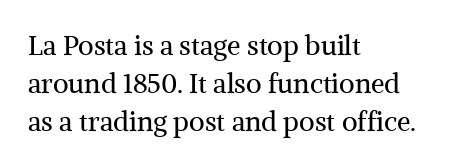
The image shows 27 px text type, upright; set left-aligned, normal line spacing (1.41x), normal letter spacing, not underlined.
